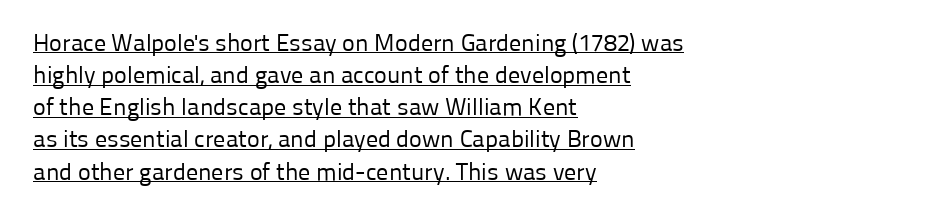
These characters rest on top of a visible drawn line. A light-to-regular cut is what we see here. The face used here is rendered with its standard letterfit. This rendering uses left alignment, leaving the right contour irregular. Leading matches the norm, producing a regular column.
